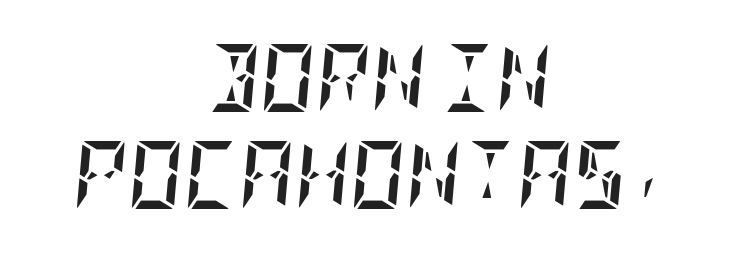
The image shows 68 px semibold, condensed type, italic (leaning right); set centered, normal line spacing (1.42x), normal letter spacing, not underlined; low stroke contrast and a large x-height.
